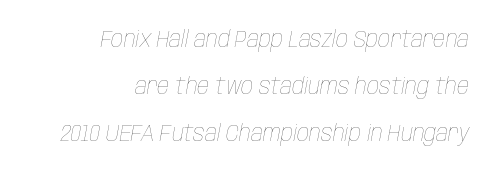
The image shows 24 px text type, italic (leaning right); set right-aligned, loose line spacing (1.95x), normal letter spacing, not underlined.
